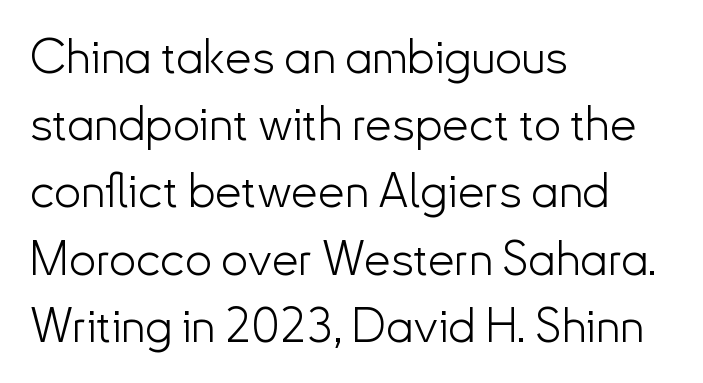
Q: Is the text bold? A: No.
Q: Is the text italic (slanted)? A: No, it is upright.
Q: Is the typeface a serif or a sans-serif typeface? A: Sans-serif.
Q: Is the text underlined? A: No.
Q: How is the paragraph aligned? A: Left-aligned.
Q: Is the spacing between letters normal or unusually wide? A: Normal.
Q: Is the spacing between lines tight, normal or loose? A: Normal.
Q: Width (condensed, normal, or wide)? A: Normal.
Q: Stroke contrast? A: Low.
Q: x-height? A: Small.
Q: Monospaced? A: No.
